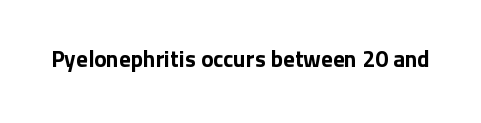
Q: Is the text bold? A: Yes.
Q: Is the text italic (slanted)? A: No, it is upright.
Q: Is the text underlined? A: No.
Q: Is the spacing between letters normal or unusually wide? A: Normal.
